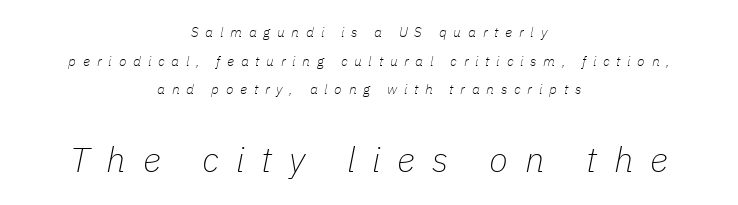
Characters follow at a spacing far wider than the type designer built in. It's the slanting kind of type. Line starts and ends both wander, symmetrically. Clear beneath every line of the passage. The later block is typeset at a bigger size than the earlier block. Character widths vary here, with narrow letters taking less room than wide ones.
